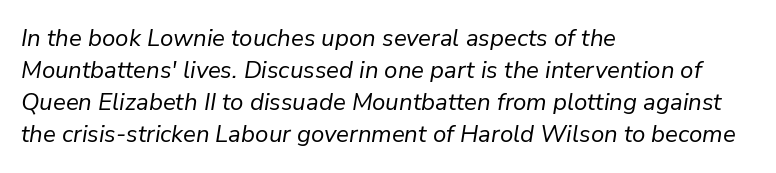
{"italic": "yes", "lean": "right", "slant_degrees": 9, "bold": "no", "underline": "no", "align": "left", "line_spacing": "normal", "line_spacing_ratio": 1.34, "letter_spacing": "normal", "letter_spacing_em": 0.0, "glyph_px": 24}
